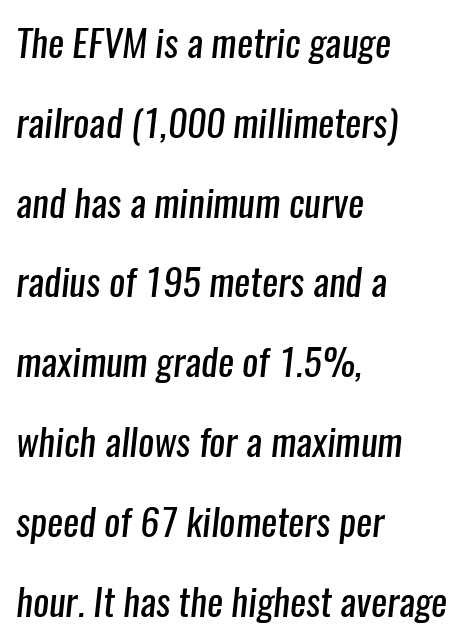
The image shows 38 px regular-weight, condensed sans-serif type; set left-aligned, loose line spacing (2.1x), normal letter spacing, not underlined; low stroke contrast and a medium x-height.
